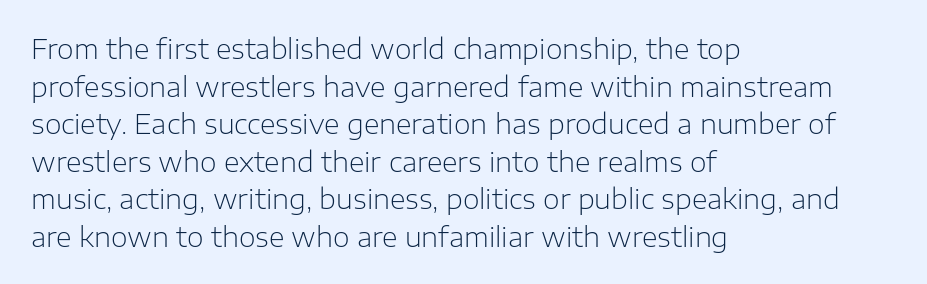
Q: Is the text bold? A: No.
Q: Is the text italic (slanted)? A: No, it is upright.
Q: Is the text underlined? A: No.
Q: How is the paragraph aligned? A: Left-aligned.
Q: Is the spacing between letters normal or unusually wide? A: Normal.
Q: Is the spacing between lines tight, normal or loose? A: Normal.
